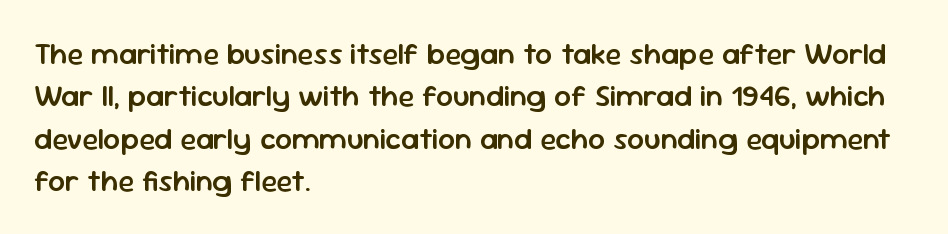
Q: Is the text bold? A: Semi-bold.
Q: Is the text italic (slanted)? A: No, it is upright.
Q: Is the typeface a serif or a sans-serif typeface? A: Sans-serif.
Q: Is the text underlined? A: No.
Q: How is the paragraph aligned? A: Left-aligned.
Q: Is the spacing between letters normal or unusually wide? A: Normal.
Q: Is the spacing between lines tight, normal or loose? A: Normal.
Q: Width (condensed, normal, or wide)? A: Normal.
Q: Stroke contrast? A: Low.
Q: x-height? A: Medium.
Q: Monospaced? A: No.
